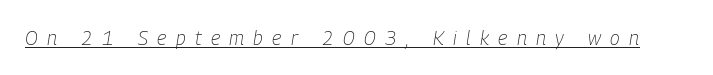
{"italic": "yes", "lean": "right", "slant_degrees": 9, "bold": "no", "underline": "yes", "letter_spacing": "wide", "letter_spacing_em": 0.47, "glyph_px": 20}
